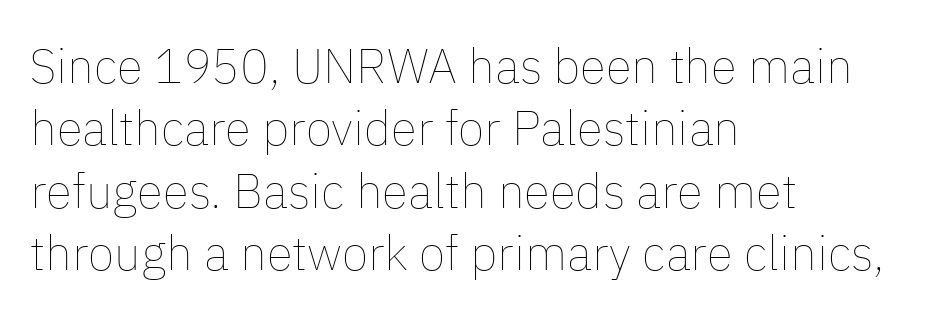
Only glyphs here, with clear space below each row. Between one letter and the next there's only the usual sliver of space. The lines in this sample share a left origin and differ only in where they stop. A typesetter would call this proportional, since set widths differ per character. If you drew a line through each stem, it would be perfectly vertical.
